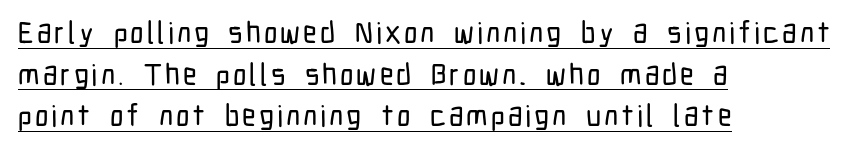
Q: Is the text italic (slanted)? A: No, it is upright.
Q: Is the typeface a serif or a sans-serif typeface? A: Sans-serif.
Q: Is the text underlined? A: Yes.
Q: How is the paragraph aligned? A: Left-aligned.
Q: Is the spacing between lines tight, normal or loose? A: Normal.
Q: Width (condensed, normal, or wide)? A: Condensed.
Q: Stroke contrast? A: Low.
Q: x-height? A: Medium.
Q: Monospaced? A: No.
